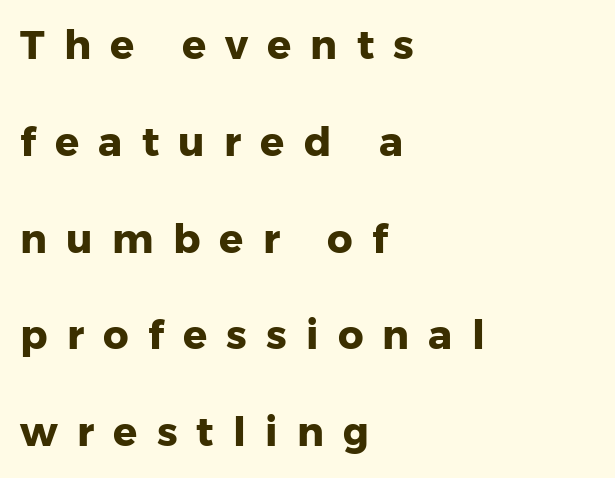
The image shows 40 px heavy sans-serif type, upright; set left-aligned, loose line spacing (2.42x), unusually wide letter spacing (+0.48 em), not underlined; low stroke contrast and a medium x-height.
